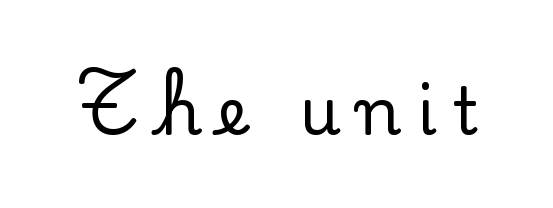
{"serif": "yes", "italic": "no", "width": "normal", "stroke_contrast": "low", "x_height": "small", "monospaced": "no", "underline": "no", "letter_spacing": "wide", "letter_spacing_em": 0.25, "glyph_px": 65}
